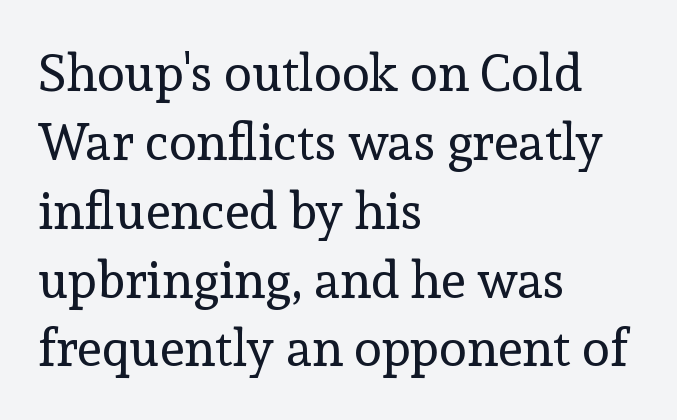
Vertically, the passage feels balanced, rows spaced as you'd expect. All the whitespace from short lines collects on the right. Standard letterfit; no display-style spreading of the glyphs. This rendering features lettering with no underline. This is serif lettering, the kind often seen in printed books. Spacing verdict: proportional, widths tailored to each character.
